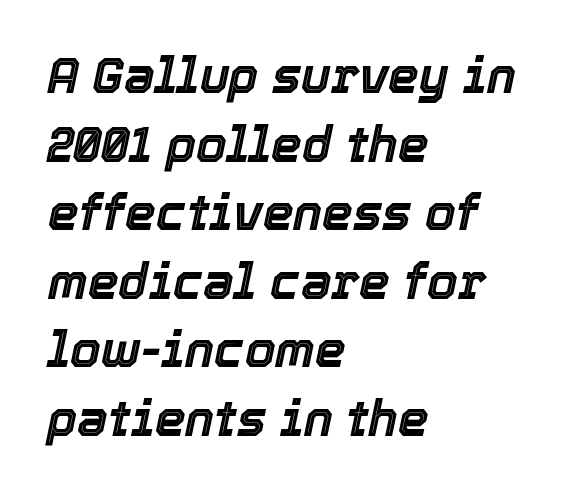
The image shows 49 px text type, italic (leaning right); set left-aligned, normal line spacing (1.4x), normal letter spacing, not underlined; a medium x-height.
